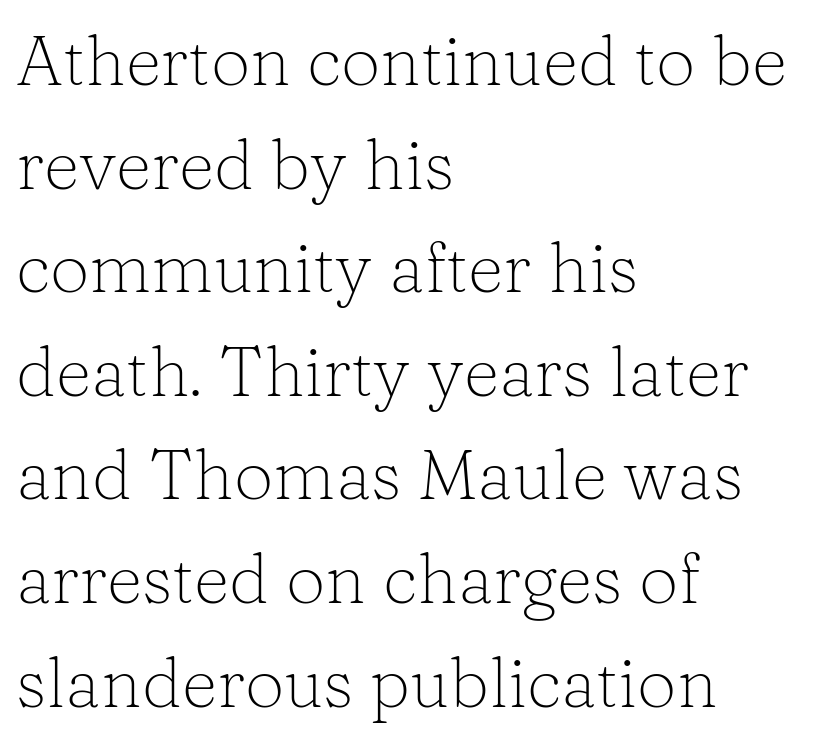
Is this a fixed-width face? No — the glyphs have proportional, varying widths. Is there any slant? The stems are plumb. The compositor pushed each line to the left boundary. Lines of text with bare space underneath. Each stroke keeps to a modest, everyday thickness or less. Whoever set this chose a conventional vertical rhythm.
